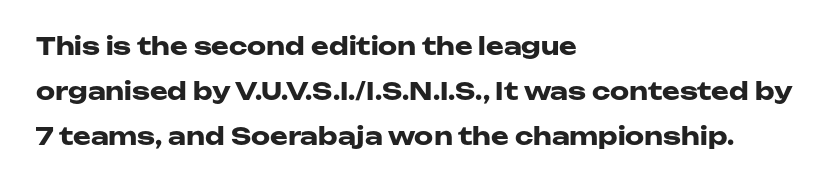
{"italic": "no", "bold": "yes", "underline": "no", "align": "left", "line_spacing_ratio": 1.88, "letter_spacing": "normal", "letter_spacing_em": 0.0, "glyph_px": 24}
